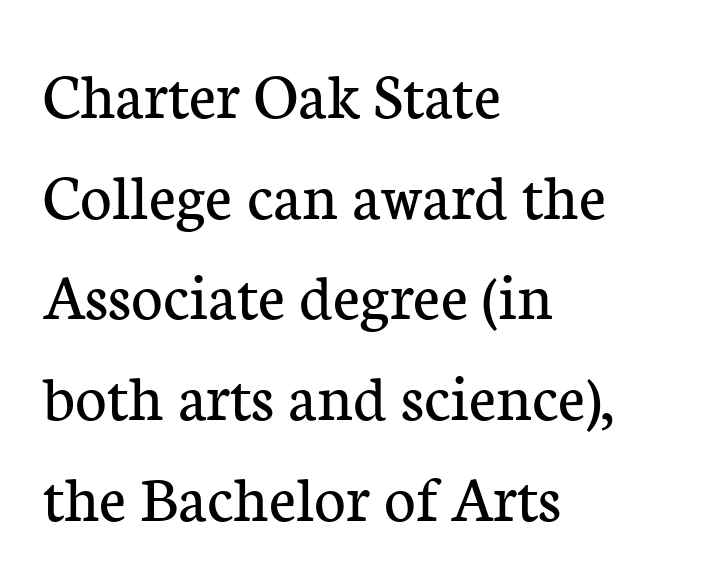
{"serif": "yes", "italic": "no", "bold": "no", "weight": "regular", "width": "normal", "stroke_contrast": "low", "x_height": "medium", "monospaced": "no", "underline": "no", "align": "left", "line_spacing": "normal", "line_spacing_ratio": 1.48, "letter_spacing": "normal", "letter_spacing_em": 0.0, "glyph_px": 68}
